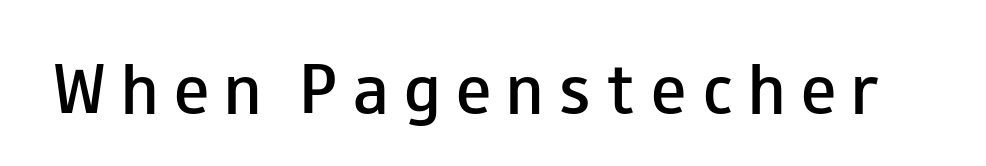
Q: Is the text bold? A: Semi-bold.
Q: Is the text italic (slanted)? A: No, it is upright.
Q: Is the typeface a serif or a sans-serif typeface? A: Sans-serif.
Q: Is the text underlined? A: No.
Q: Is the spacing between letters normal or unusually wide? A: Unusually wide.
Q: Width (condensed, normal, or wide)? A: Wide.
Q: Stroke contrast? A: Low.
Q: x-height? A: Small.
Q: Monospaced? A: No.
